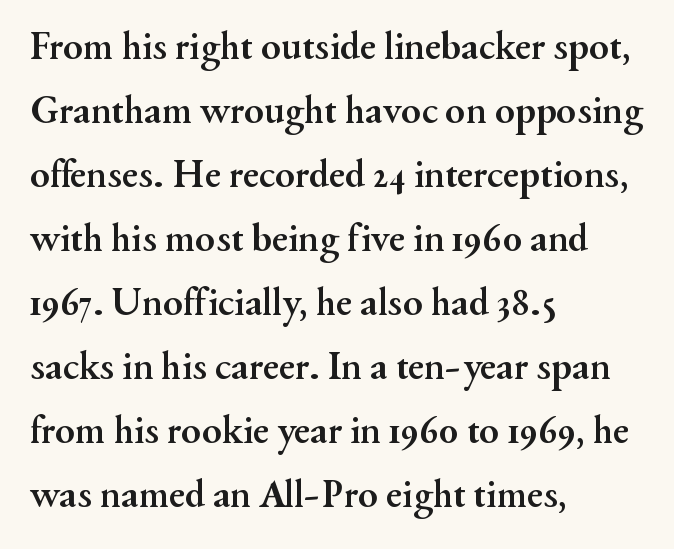
This sample uses an upright cut, with every glyph sitting square on the baseline. The letters advance in unequal steps, a hallmark of proportional type. The area under the type is left untouched. Tracking value appears to be zero — textbook default spacing.
